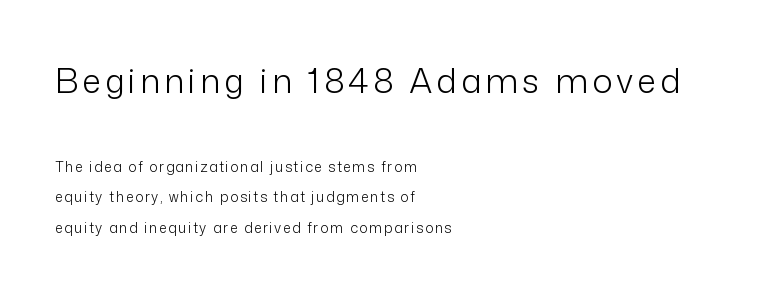
Q: Is the text bold? A: No.
Q: Is the text italic (slanted)? A: No, it is upright.
Q: Is the typeface a serif or a sans-serif typeface? A: Sans-serif.
Q: Is the text underlined? A: No.
Q: How is the paragraph aligned? A: Left-aligned.
Q: Is the spacing between lines tight, normal or loose? A: Loose.
Q: Which block of text is set in a larger size, the first (top) or the second (bottom)? A: The first (top) one.
Q: Width (condensed, normal, or wide)? A: Normal.
Q: Stroke contrast? A: Low.
Q: x-height? A: Medium.
Q: Monospaced? A: No.
